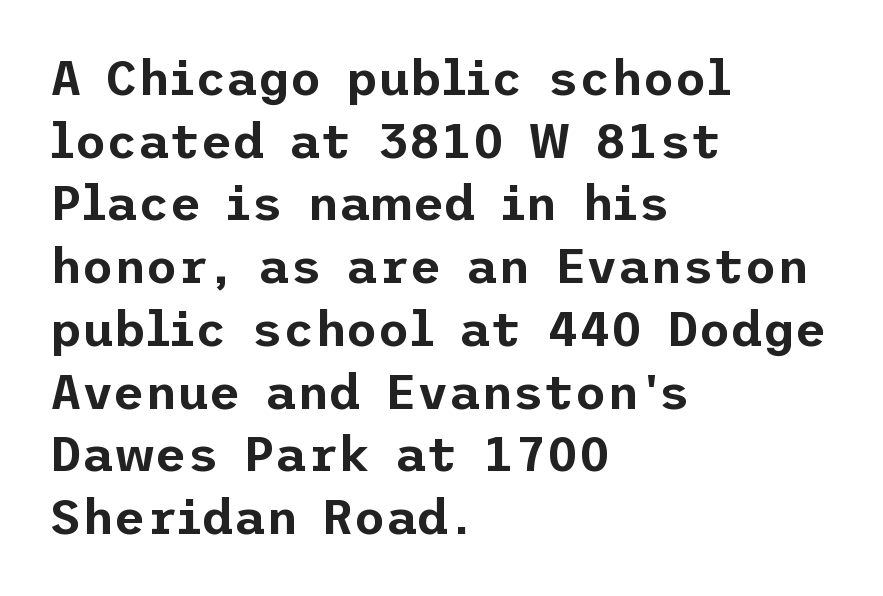
The image shows 49 px sans-serif type, upright; set left-aligned, normal line spacing (1.28x), normal letter spacing, not underlined; low stroke contrast and a medium x-height.
